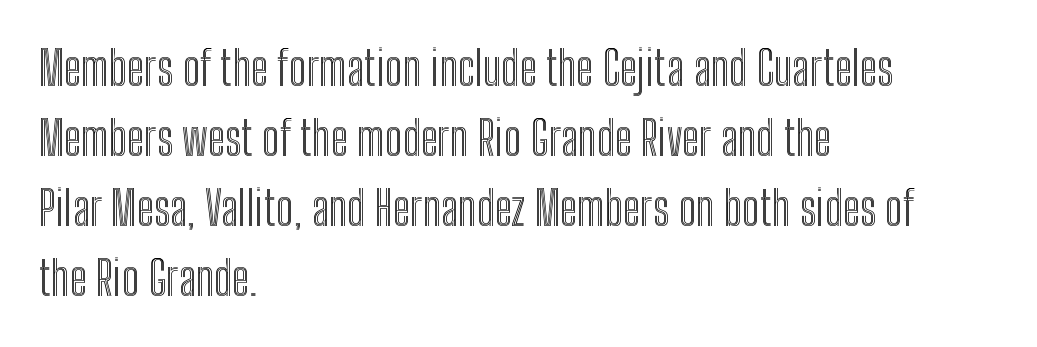
The image shows 47 px condensed type, upright; set left-aligned, normal line spacing (1.49x), normal letter spacing, not underlined; a medium x-height.
